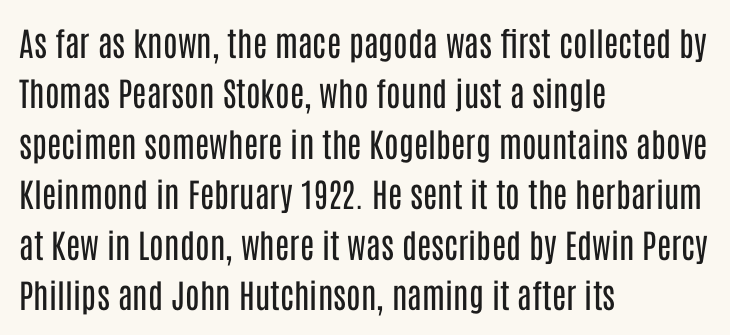
{"serif": "no", "italic": "no", "bold": "no", "weight": "regular", "width": "condensed", "stroke_contrast": "low", "x_height": "large", "monospaced": "no", "underline": "no", "align": "left", "line_spacing": "normal", "line_spacing_ratio": 1.53, "letter_spacing": "normal", "letter_spacing_em": 0.0, "glyph_px": 33}
